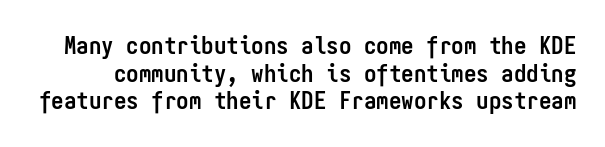
Summary of weight: heavy, a full bold. Each word holds together tightly as a unit, with standard inter-letter gaps. Check the space under the baseline: it is left empty. What's the leading like? Squeezed, with rows nearly overlapping.
